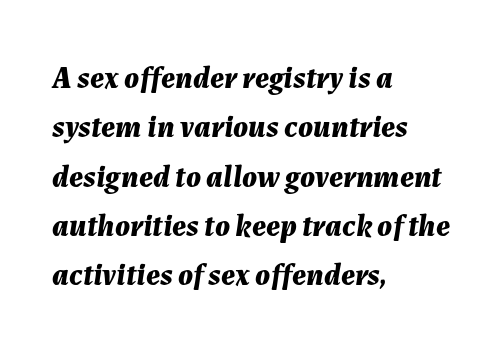
The image shows 31 px bold type, italic (leaning right); set left-aligned, normal line spacing (1.59x), normal letter spacing, not underlined; medium stroke contrast and a medium x-height.
